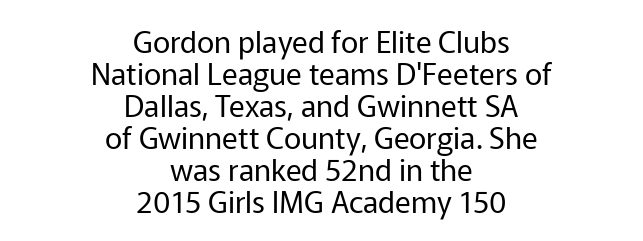
The image shows 30 px regular-weight sans-serif type, upright; set centered, tight line spacing (1.07x), normal letter spacing, not underlined; low stroke contrast and a medium x-height.
